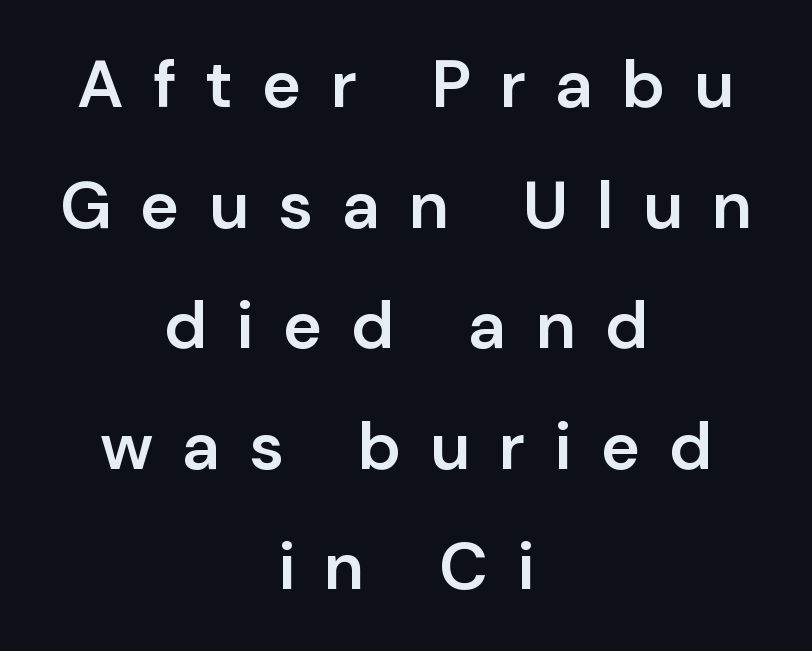
Q: Is the text bold? A: Semi-bold.
Q: Is the text italic (slanted)? A: No, it is upright.
Q: Is the typeface a serif or a sans-serif typeface? A: Sans-serif.
Q: Is the text underlined? A: No.
Q: How is the paragraph aligned? A: Centered.
Q: Is the spacing between letters normal or unusually wide? A: Unusually wide.
Q: Width (condensed, normal, or wide)? A: Normal.
Q: Stroke contrast? A: Low.
Q: x-height? A: Medium.
Q: Monospaced? A: No.
